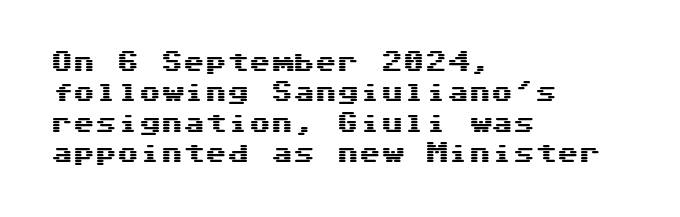
The image shows 22 px text type, upright; set left-aligned, normal line spacing (1.38x), normal letter spacing, not underlined.
